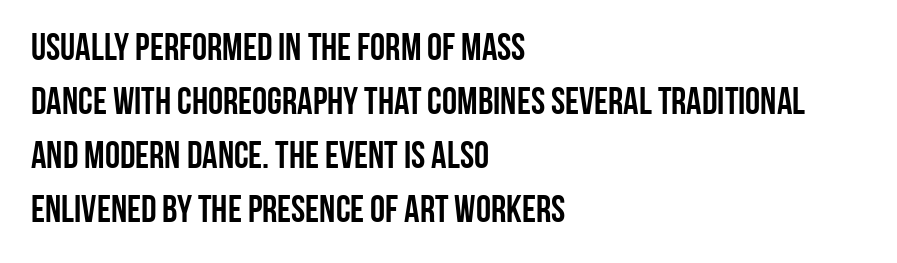
{"serif": "no", "italic": "no", "width": "condensed", "stroke_contrast": "low", "x_height": "large", "monospaced": "no", "underline": "no", "align": "left", "line_spacing": "normal", "line_spacing_ratio": 1.42, "letter_spacing": "normal", "letter_spacing_em": 0.0, "glyph_px": 38}
